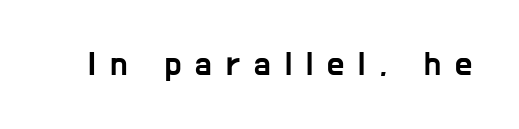
{"serif": "no", "italic": "no", "width": "condensed", "stroke_contrast": "low", "x_height": "medium", "monospaced": "no", "underline": "no", "letter_spacing": "wide", "letter_spacing_em": 0.41, "glyph_px": 34}
